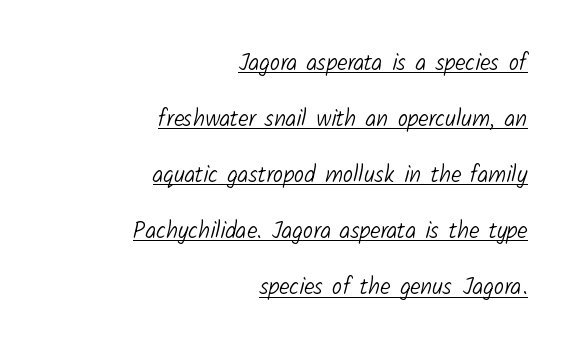
Q: Is the text bold? A: No.
Q: Is the text underlined? A: Yes.
Q: How is the paragraph aligned? A: Right-aligned.
Q: Is the spacing between letters normal or unusually wide? A: Normal.
Q: Is the spacing between lines tight, normal or loose? A: Loose.
